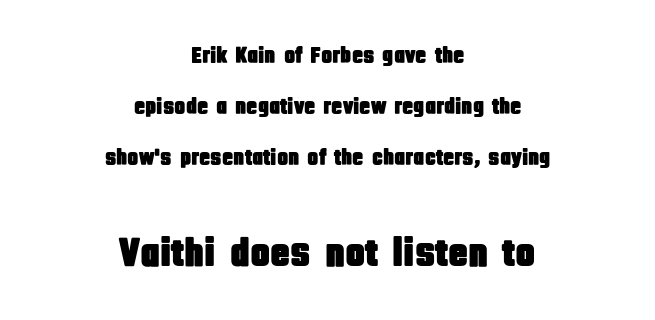
{"serif": "no", "italic": "no", "width": "condensed", "stroke_contrast": "low", "x_height": "large", "monospaced": "no", "underline": "no", "align": "center", "line_spacing": "loose", "line_spacing_ratio": 2.21, "letter_spacing": "normal", "letter_spacing_em": 0.0, "larger_block": "second", "size_ratio": 1.78, "glyph_px": 41}
